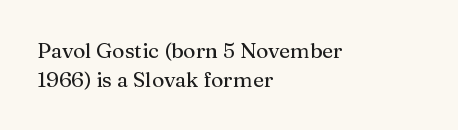
The rendering keeps characters at their native spacing. Does the lettering tilt? It doesn't — this is upright. Descender tails drop into unmarked territory. The lines sit at an ordinary, default distance from one another. One-word summary of the alignment: left.
